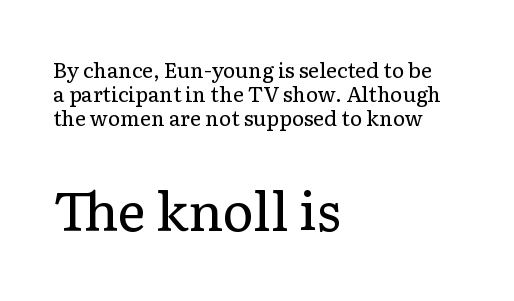
Q: Is the text bold? A: No.
Q: Is the text italic (slanted)? A: No, it is upright.
Q: Is the typeface a serif or a sans-serif typeface? A: Serif.
Q: Is the text underlined? A: No.
Q: How is the paragraph aligned? A: Left-aligned.
Q: Is the spacing between letters normal or unusually wide? A: Normal.
Q: Is the spacing between lines tight, normal or loose? A: Tight.
Q: Which block of text is set in a larger size, the first (top) or the second (bottom)? A: The second (bottom) one.
Q: Width (condensed, normal, or wide)? A: Normal.
Q: Stroke contrast? A: Low.
Q: x-height? A: Medium.
Q: Monospaced? A: No.
